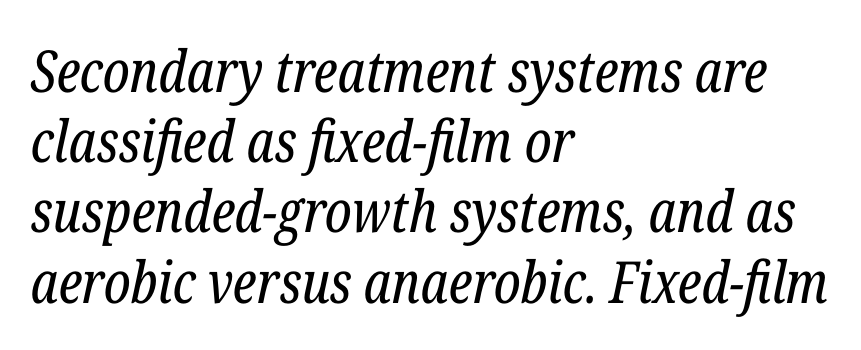
Q: Is the text bold? A: No.
Q: Is the text italic (slanted)? A: Yes, it leans right by about 12 degrees.
Q: Is the typeface a serif or a sans-serif typeface? A: Serif.
Q: Is the text underlined? A: No.
Q: How is the paragraph aligned? A: Left-aligned.
Q: Is the spacing between letters normal or unusually wide? A: Normal.
Q: Width (condensed, normal, or wide)? A: Condensed.
Q: Stroke contrast? A: Low.
Q: x-height? A: Medium.
Q: Monospaced? A: No.
